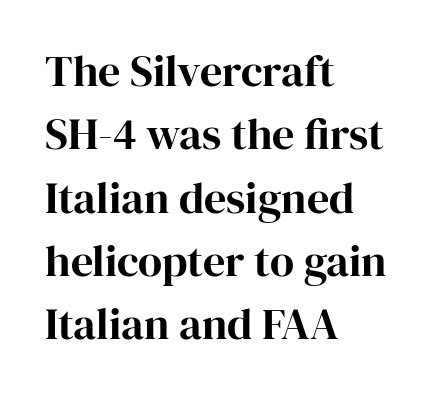
Evenly set lines give the paragraph a standard silhouette. Italic: no, the glyphs are upright roman. Note the varied advance widths — an 'i' is clearly narrower than an 'm'. The type is set solid horizontally, with unmodified tracking. Beneath every word, the page is bare. The lines are quadded left.
